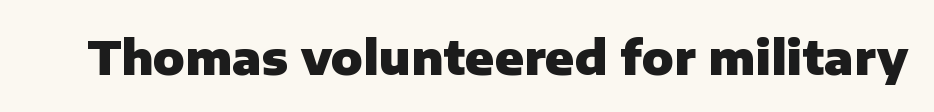
The image shows 47 px heavy sans-serif type, upright; set normal letter spacing, not underlined; low stroke contrast and a medium x-height.
